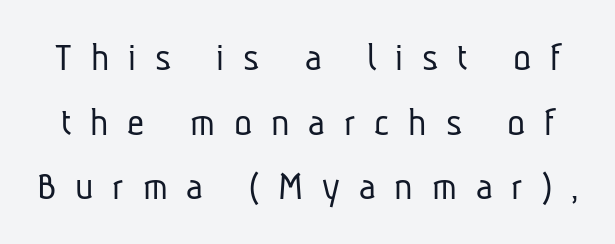
The image shows 42 px light, condensed sans-serif type; set normal line spacing (1.54x), unusually wide letter spacing (+0.45 em), not underlined; low stroke contrast and a medium x-height.
